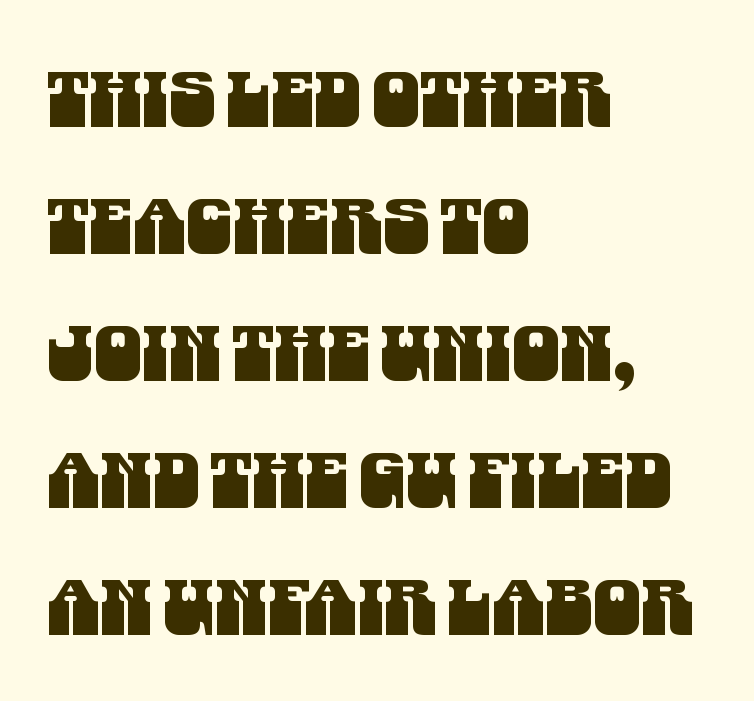
The image shows 76 px condensed sans-serif type; set left-aligned, normal line spacing (1.67x), normal letter spacing, not underlined; medium stroke contrast and a large x-height.
